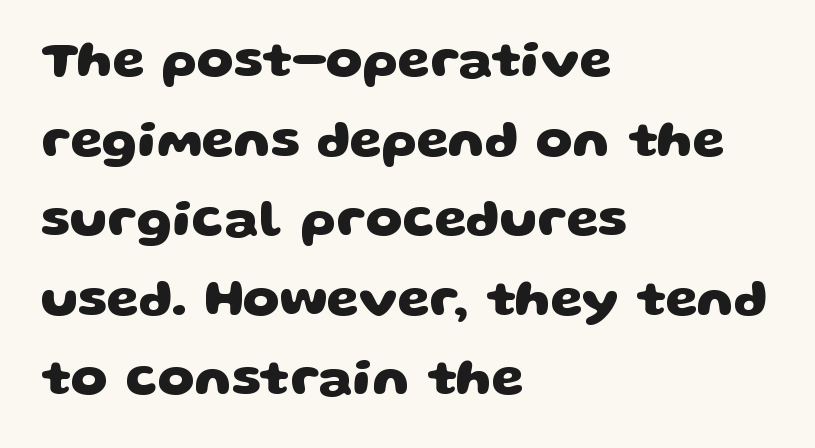
Q: Is the text bold? A: Yes.
Q: Is the typeface a serif or a sans-serif typeface? A: Sans-serif.
Q: Is the text underlined? A: No.
Q: How is the paragraph aligned? A: Left-aligned.
Q: Is the spacing between letters normal or unusually wide? A: Normal.
Q: Is the spacing between lines tight, normal or loose? A: Normal.
Q: Width (condensed, normal, or wide)? A: Wide.
Q: Stroke contrast? A: Low.
Q: x-height? A: Large.
Q: Monospaced? A: No.
